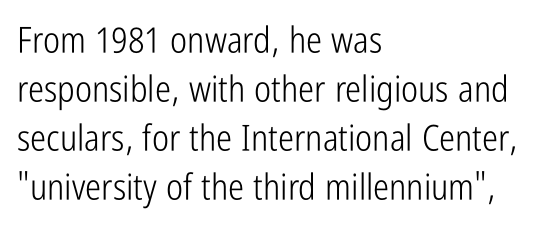
Underlining? Definitely not there. If you measured baseline to baseline, you'd find a middling distance. The typeface has the unassuming heft of standard copy or less. Characters follow at the spacing the type designer built in. Regarding serifs, this sample does without them.
